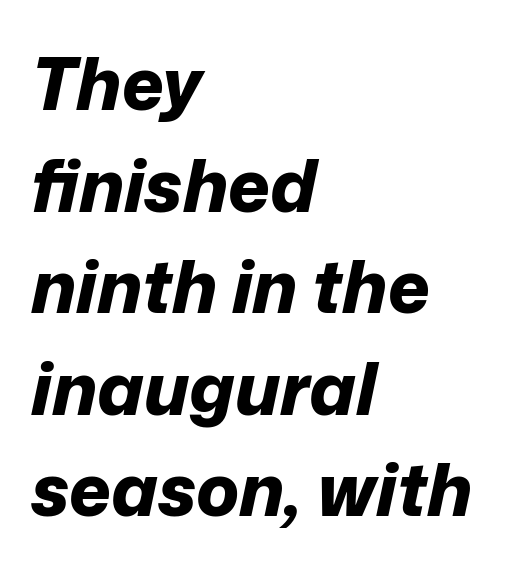
The image shows 72 px bold type, italic (leaning right); set left-aligned, normal line spacing (1.41x), normal letter spacing, not underlined; low stroke contrast and a medium x-height.
